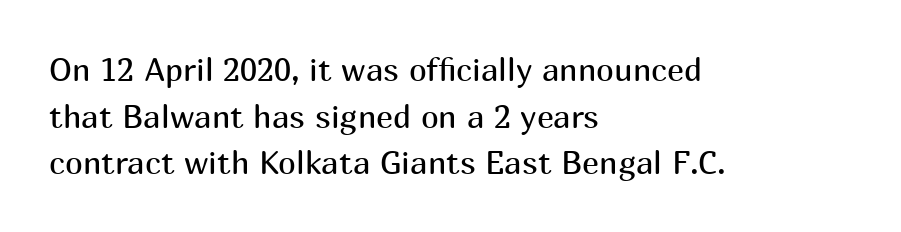
{"serif": "no", "italic": "no", "bold": "no", "weight": "regular", "width": "normal", "stroke_contrast": "medium", "x_height": "medium", "monospaced": "no", "underline": "no", "align": "left", "line_spacing": "normal", "line_spacing_ratio": 1.46, "letter_spacing": "normal", "letter_spacing_em": 0.0, "glyph_px": 32}
